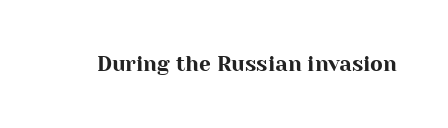
{"italic": "no", "underline": "no", "letter_spacing": "normal", "letter_spacing_em": 0.0, "glyph_px": 21}
